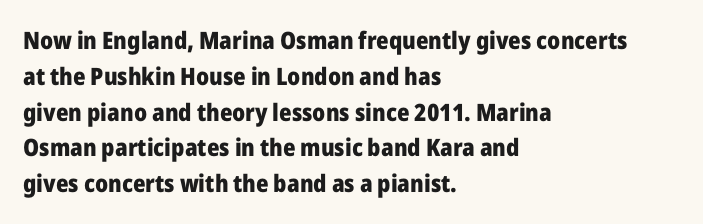
Q: Is the text bold? A: Yes.
Q: Is the text italic (slanted)? A: No, it is upright.
Q: Is the text underlined? A: No.
Q: How is the paragraph aligned? A: Left-aligned.
Q: Is the spacing between letters normal or unusually wide? A: Normal.
Q: Is the spacing between lines tight, normal or loose? A: Normal.
